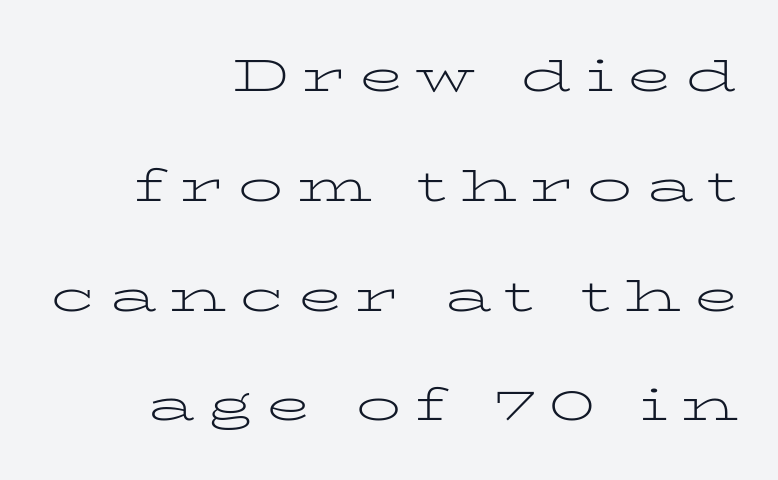
{"serif": "yes", "italic": "no", "bold": "no", "weight": "light", "width": "wide", "stroke_contrast": "low", "x_height": "medium", "monospaced": "no", "underline": "no", "align": "right", "line_spacing": "loose", "line_spacing_ratio": 2.44, "letter_spacing": "wide", "letter_spacing_em": 0.29, "glyph_px": 45}
